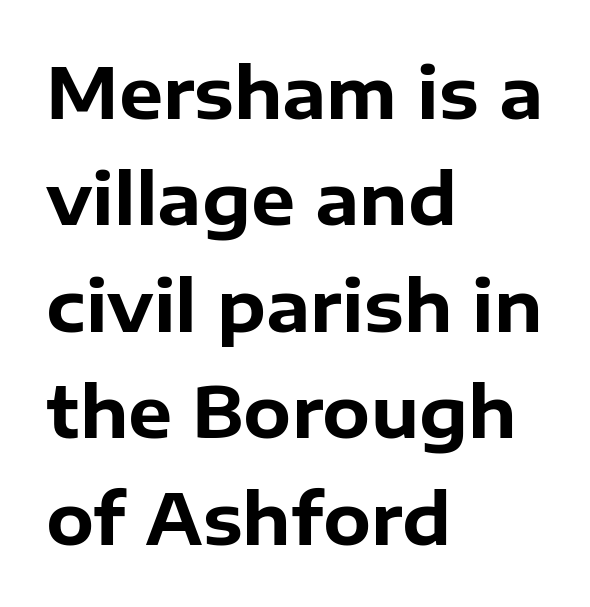
The image shows 70 px bold sans-serif type, upright; set left-aligned, normal line spacing (1.52x), normal letter spacing, not underlined; low stroke contrast and a medium x-height.
